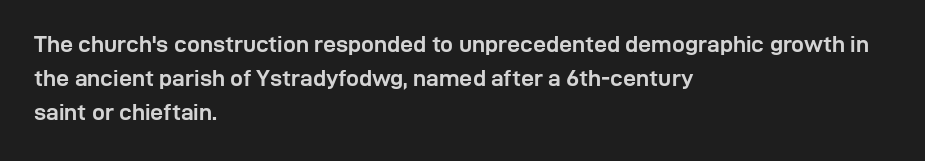
{"italic": "no", "bold": "yes", "underline": "no", "align": "left", "line_spacing": "normal", "line_spacing_ratio": 1.48, "letter_spacing": "normal", "letter_spacing_em": 0.0, "glyph_px": 23}
